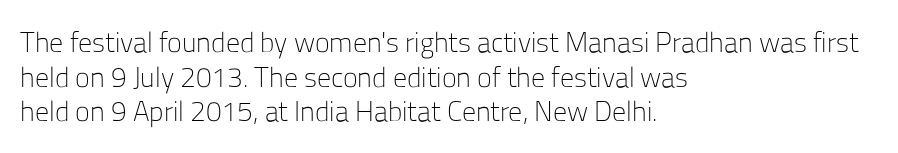
{"serif": "no", "italic": "no", "bold": "no", "weight": "light", "width": "normal", "stroke_contrast": "low", "x_height": "medium", "monospaced": "no", "underline": "no", "align": "left", "line_spacing_ratio": 1.24, "letter_spacing": "normal", "letter_spacing_em": 0.0, "glyph_px": 28}
